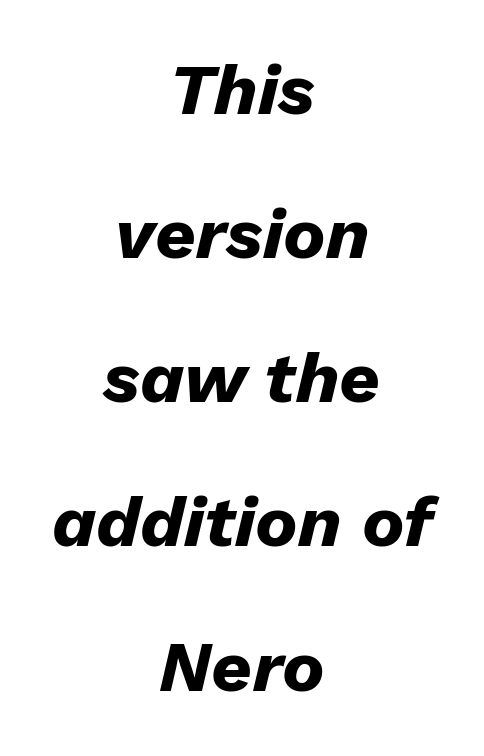
Is this a fixed-width face? No — the glyphs have proportional, varying widths. The face used here has a pronounced slope to its letters. Line starts and ends both wander, symmetrically. What stands out about the letter spacing? Nothing — it is the standard amount. How would I describe the line gaps? Wide and relaxed.
